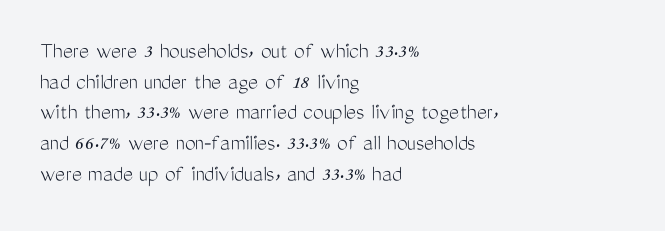
{"italic": "no", "bold": "no", "underline": "no", "align": "left", "line_spacing": "normal", "line_spacing_ratio": 1.28, "letter_spacing": "normal", "letter_spacing_em": 0.0, "glyph_px": 24}
